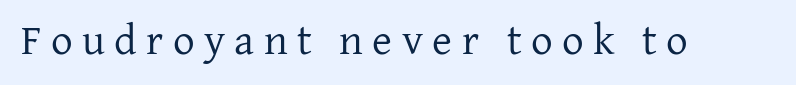
Q: Is the text bold? A: No.
Q: Is the text italic (slanted)? A: No, it is upright.
Q: Is the typeface a serif or a sans-serif typeface? A: Serif.
Q: Is the text underlined? A: No.
Q: Is the spacing between letters normal or unusually wide? A: Unusually wide.
Q: Width (condensed, normal, or wide)? A: Normal.
Q: Stroke contrast? A: Low.
Q: x-height? A: Medium.
Q: Monospaced? A: No.
